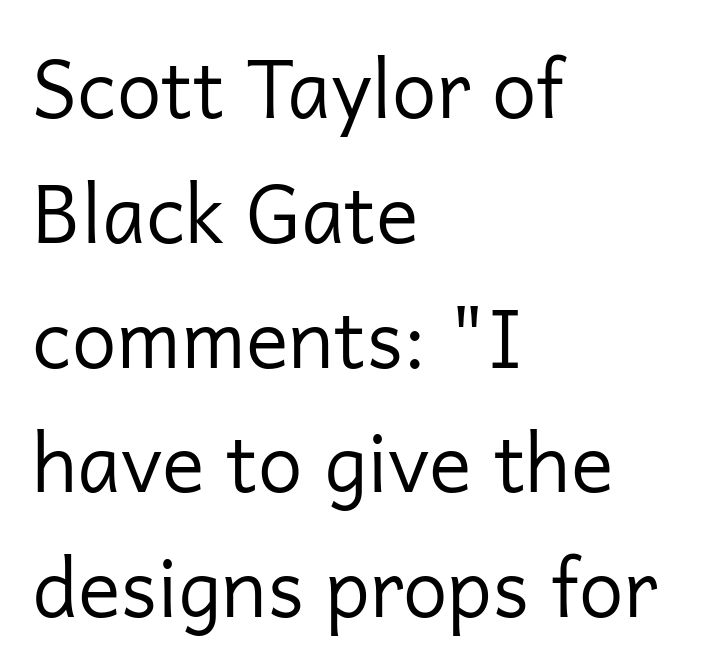
Italic? Not at all — the glyphs are vertical. Words appear dense and cohesive because spacing is normal. Varying glyph widths throughout — classic text-font behaviour. These lines are set flush left with a ragged right edge.
